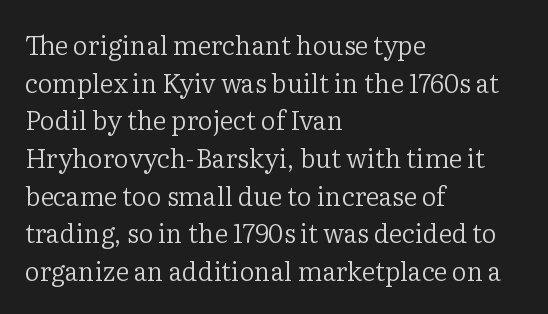
{"italic": "no", "bold": "no", "underline": "no", "align": "left", "line_spacing": "normal", "line_spacing_ratio": 1.45, "letter_spacing": "normal", "letter_spacing_em": 0.0, "glyph_px": 26}
